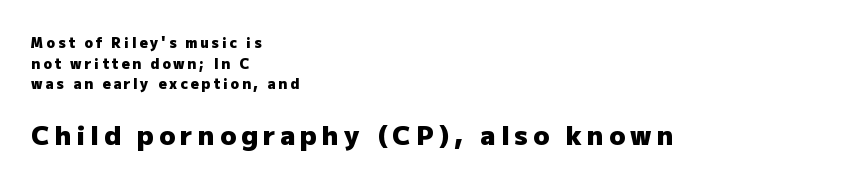
The ragged edge is on the right, which tells us the setting is flush left. Does extra space separate the letters? Yes, quite a lot of it. Ordinary non-slanted type is in use. In terms of leading, this rendering sits right in the middle. Character size in the trailing block exceeds that of the leading block. Strong, thick strokes mark this as bold type.
